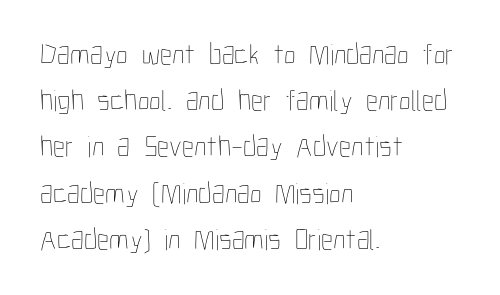
{"italic": "no", "bold": "no", "weight": "thin", "width": "condensed", "stroke_contrast": "low", "x_height": "medium", "monospaced": "no", "underline": "no", "align": "left", "line_spacing": "normal", "line_spacing_ratio": 1.54, "letter_spacing": "normal", "letter_spacing_em": 0.0, "glyph_px": 30}
